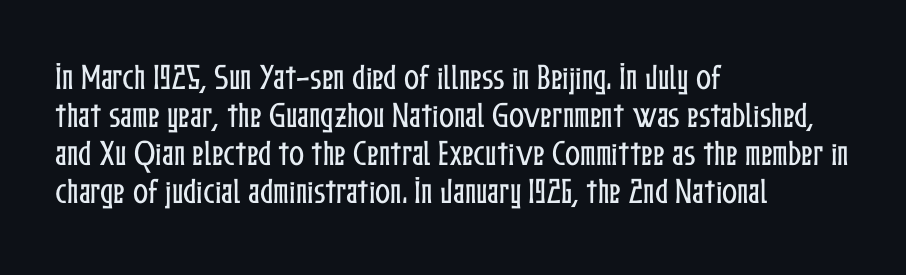
{"italic": "no", "width": "condensed", "stroke_contrast": "low", "x_height": "medium", "monospaced": "no", "underline": "no", "align": "left", "line_spacing": "normal", "line_spacing_ratio": 1.36, "letter_spacing": "normal", "letter_spacing_em": 0.0, "glyph_px": 28}
